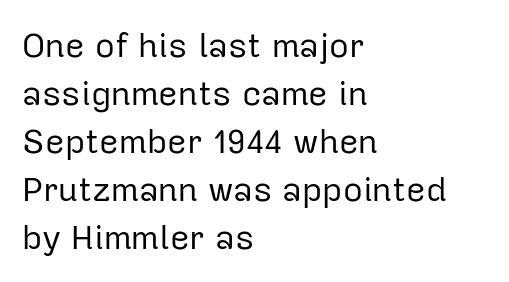
The image shows 34 px regular-weight sans-serif type, upright; set left-aligned, normal line spacing (1.41x), normal letter spacing, not underlined; low stroke contrast and a medium x-height.
